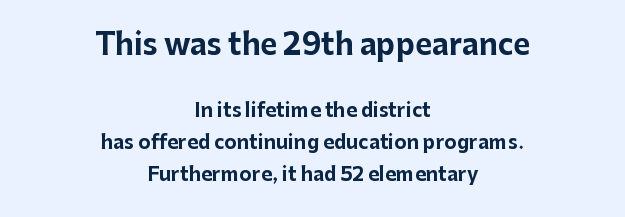
{"serif": "no", "italic": "no", "bold": "yes", "weight": "bold", "width": "normal", "stroke_contrast": "low", "x_height": "medium", "monospaced": "no", "underline": "no", "align": "center", "line_spacing": "normal", "line_spacing_ratio": 1.69, "letter_spacing": "normal", "letter_spacing_em": 0.0, "larger_block": "first", "size_ratio": 1.53, "glyph_px": 29}
